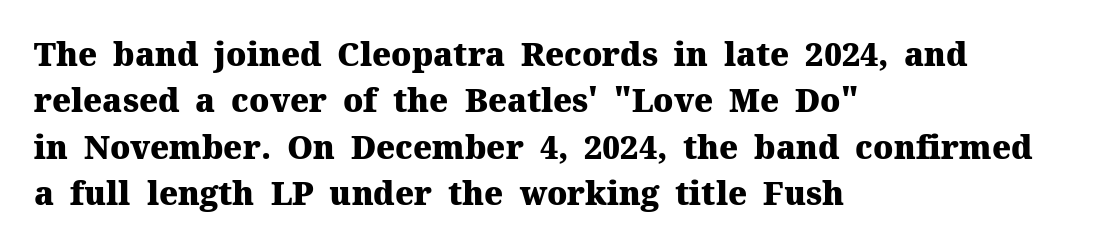
{"serif": "yes", "italic": "no", "bold": "yes", "weight": "heavy", "width": "normal", "stroke_contrast": "medium", "x_height": "medium", "monospaced": "no", "underline": "no", "align": "left", "line_spacing": "normal", "line_spacing_ratio": 1.45, "letter_spacing": "normal", "letter_spacing_em": 0.0, "glyph_px": 32}
